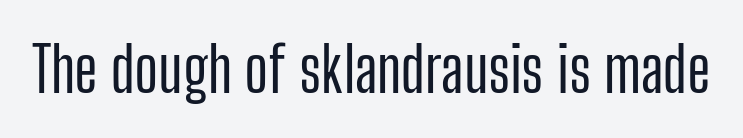
Q: Is the text italic (slanted)? A: No, it is upright.
Q: Is the typeface a serif or a sans-serif typeface? A: Sans-serif.
Q: Is the text underlined? A: No.
Q: Is the spacing between letters normal or unusually wide? A: Normal.
Q: Width (condensed, normal, or wide)? A: Condensed.
Q: Stroke contrast? A: Low.
Q: x-height? A: Medium.
Q: Monospaced? A: No.
